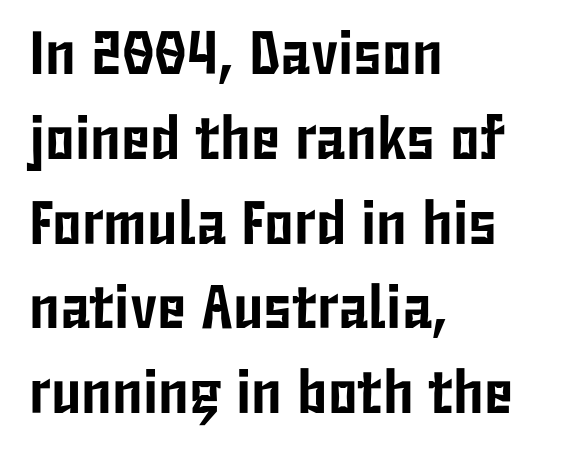
The image shows 61 px condensed sans-serif type, upright; set left-aligned, normal line spacing (1.39x), normal letter spacing, not underlined; low stroke contrast and a medium x-height.
